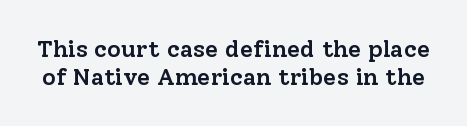
The image shows 24 px text type, upright; set line spacing 1.17x, normal letter spacing, not underlined.
